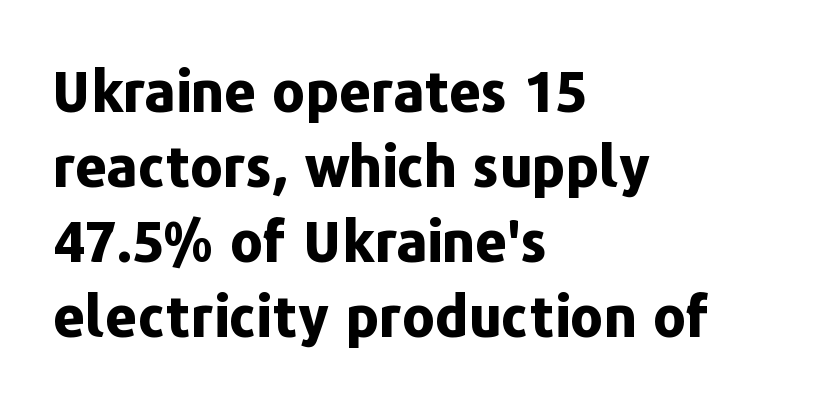
{"serif": "no", "italic": "no", "bold": "yes", "weight": "bold", "width": "normal", "stroke_contrast": "low", "x_height": "medium", "monospaced": "no", "underline": "no", "align": "left", "line_spacing": "normal", "line_spacing_ratio": 1.34, "letter_spacing": "normal", "letter_spacing_em": 0.0, "glyph_px": 56}
